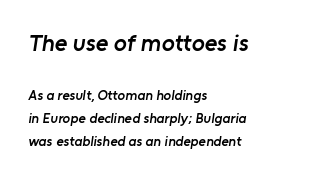
The image shows 24 px text type; set left-aligned, normal line spacing (1.63x), normal letter spacing, not underlined; the first (top) block is 1.71x larger.
